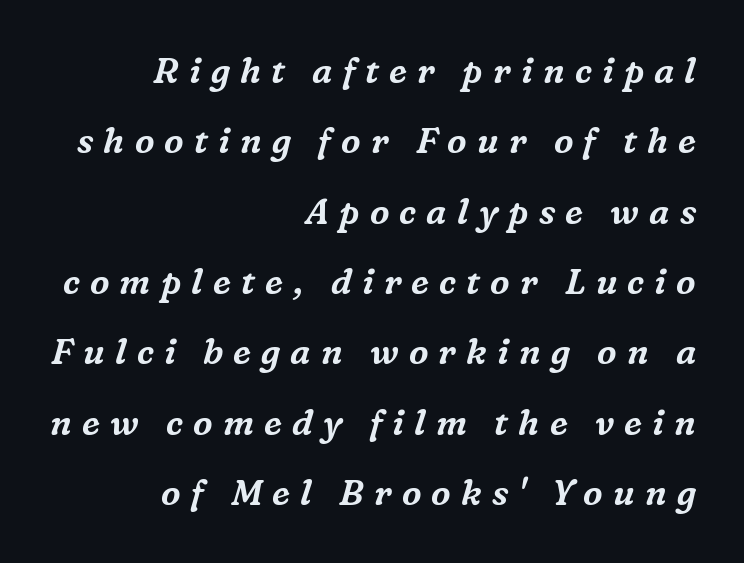
Alignment: flush right. Plain, unruled lines of type. Little horizontal feet cap the strokes, marking this as serif type. Think of a printed novel: that variable character pitch is what you see here. Tall strokes in this sample are angled rather than plumb. The passage shown stacks its lines with a broad gap.
